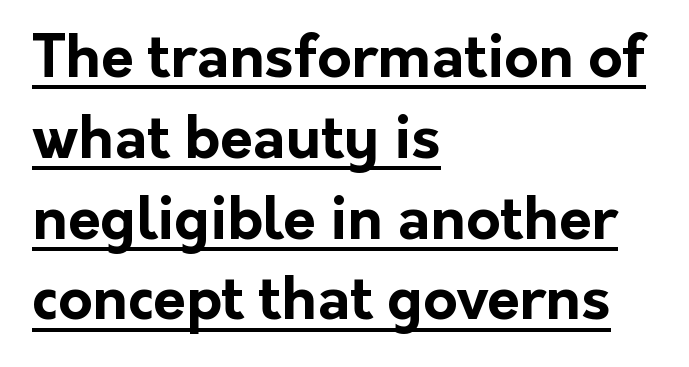
{"serif": "no", "italic": "no", "bold": "yes", "weight": "bold", "width": "normal", "stroke_contrast": "low", "x_height": "medium", "monospaced": "no", "underline": "yes", "align": "left", "line_spacing": "normal", "line_spacing_ratio": 1.37, "letter_spacing": "normal", "letter_spacing_em": 0.0, "glyph_px": 59}
